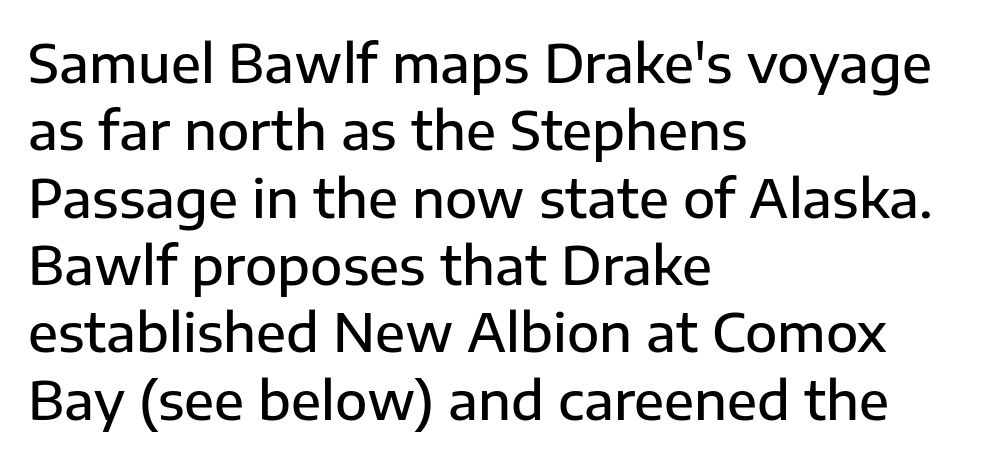
{"serif": "no", "italic": "no", "bold": "semi", "weight": "semibold", "width": "normal", "stroke_contrast": "low", "x_height": "medium", "monospaced": "no", "underline": "no", "align": "left", "line_spacing": "normal", "line_spacing_ratio": 1.27, "letter_spacing": "normal", "letter_spacing_em": 0.0, "glyph_px": 53}
